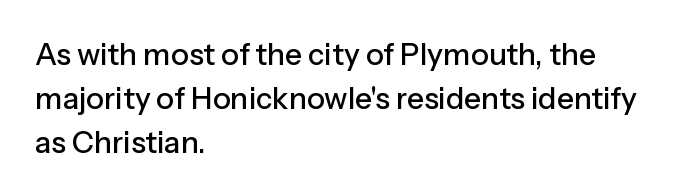
The image shows 30 px sans-serif type, upright; set left-aligned, normal line spacing (1.46x), normal letter spacing, not underlined; low stroke contrast and a medium x-height.
